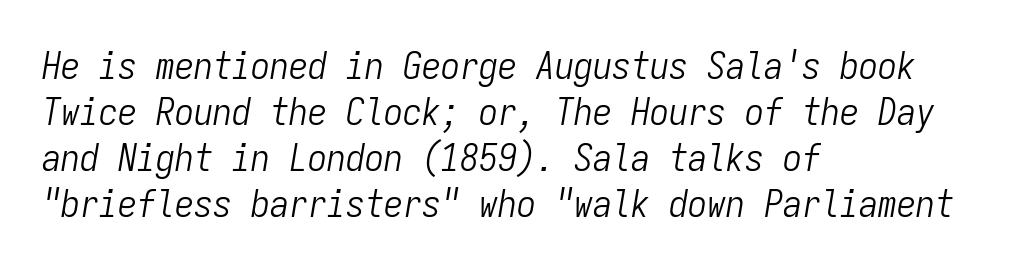
{"italic": "yes", "lean": "right", "slant_degrees": 9, "bold": "no", "weight": "light", "width": "condensed", "stroke_contrast": "low", "x_height": "medium", "monospaced": "yes", "underline": "no", "align": "left", "line_spacing_ratio": 1.21, "letter_spacing": "normal", "letter_spacing_em": 0.0, "glyph_px": 38}
